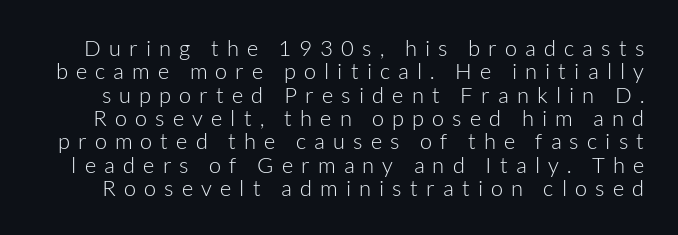
The image shows 22 px text type, upright; set tight line spacing (1.06x), unusually wide letter spacing (+0.37 em), not underlined.
